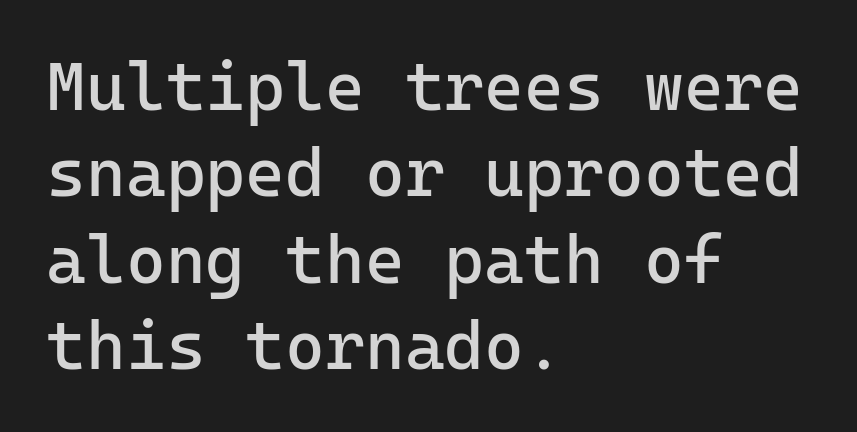
The space directly below the letters is spotless. The letters sit at their default tracking, neither squeezed nor spread. The axis of the letterforms is exactly vertical. The font sits on the lighter half of the weight spectrum, regular included. Type style note: lacks serifs.
